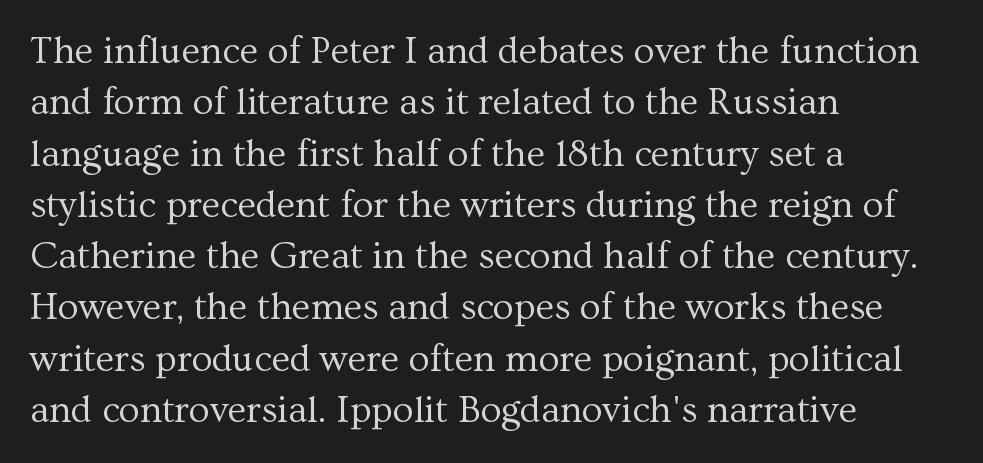
The image shows 38 px regular-weight serif type, upright; set left-aligned, normal line spacing (1.35x), normal letter spacing, not underlined; medium stroke contrast and a medium x-height.
